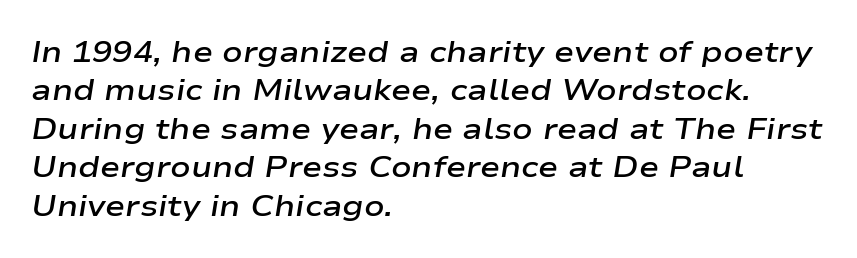
{"italic": "yes", "lean": "right", "slant_degrees": 9, "bold": "semi", "weight": "semibold", "width": "wide", "stroke_contrast": "low", "x_height": "medium", "monospaced": "no", "underline": "no", "align": "left", "line_spacing": "normal", "line_spacing_ratio": 1.28, "letter_spacing": "normal", "letter_spacing_em": 0.0, "glyph_px": 30}
